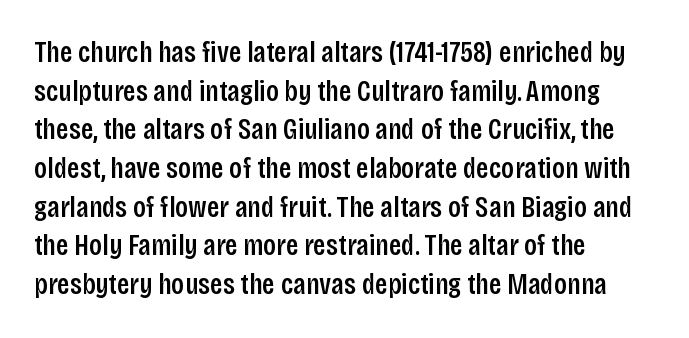
Q: Is the text bold? A: Semi-bold.
Q: Is the text italic (slanted)? A: No, it is upright.
Q: Is the typeface a serif or a sans-serif typeface? A: Sans-serif.
Q: Is the text underlined? A: No.
Q: How is the paragraph aligned? A: Left-aligned.
Q: Is the spacing between letters normal or unusually wide? A: Normal.
Q: Is the spacing between lines tight, normal or loose? A: Normal.
Q: Width (condensed, normal, or wide)? A: Condensed.
Q: Stroke contrast? A: Low.
Q: x-height? A: Large.
Q: Monospaced? A: No.
